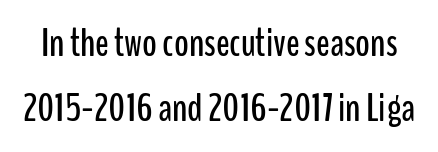
The image shows 40 px condensed sans-serif type, upright; set normal line spacing (1.62x), normal letter spacing, not underlined; low stroke contrast and a medium x-height.
